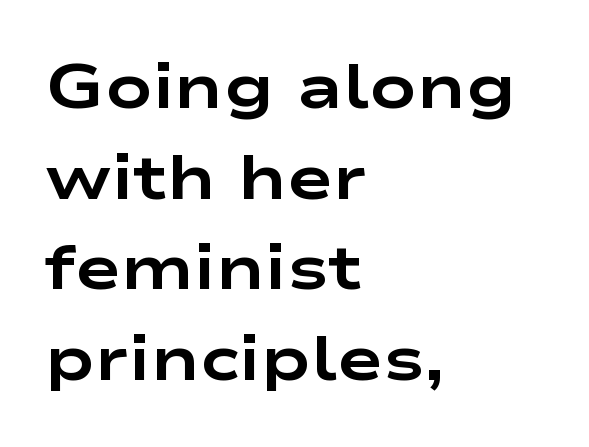
{"serif": "no", "italic": "no", "bold": "yes", "weight": "bold", "width": "wide", "stroke_contrast": "low", "x_height": "medium", "monospaced": "no", "underline": "no", "align": "left", "line_spacing": "normal", "line_spacing_ratio": 1.46, "letter_spacing": "normal", "letter_spacing_em": 0.0, "glyph_px": 62}
